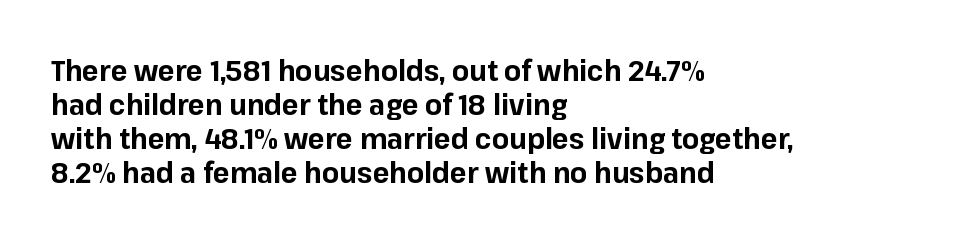
The image shows 28 px bold sans-serif type, upright; set left-aligned, line spacing 1.21x, normal letter spacing, not underlined; low stroke contrast and a medium x-height.
